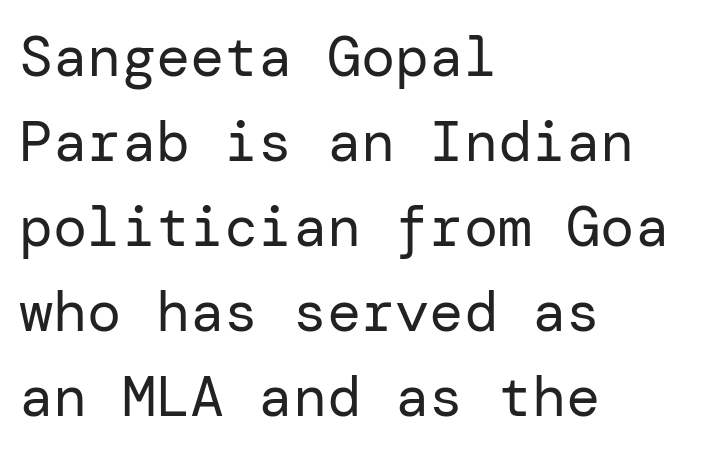
The image shows 57 px regular-weight sans-serif type, upright; set left-aligned, normal line spacing (1.49x), normal letter spacing, not underlined; low stroke contrast and a medium x-height.
